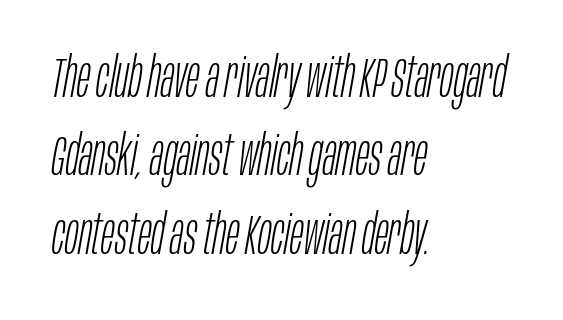
{"italic": "yes", "lean": "right", "slant_degrees": 10, "bold": "no", "weight": "light", "width": "condensed", "stroke_contrast": "low", "x_height": "large", "monospaced": "no", "underline": "no", "align": "left", "line_spacing": "normal", "line_spacing_ratio": 1.4, "letter_spacing": "normal", "letter_spacing_em": 0.0, "glyph_px": 56}
